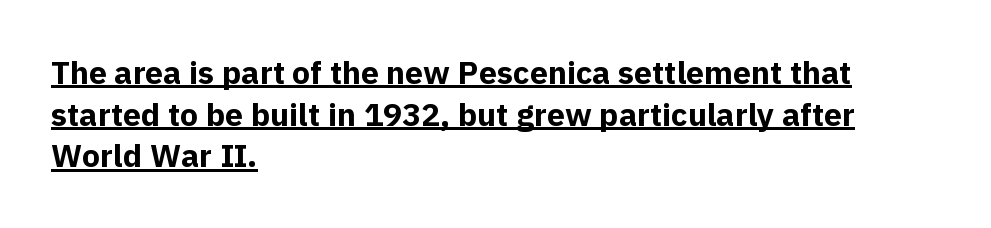
Q: Is the text bold? A: Yes.
Q: Is the text italic (slanted)? A: No, it is upright.
Q: Is the typeface a serif or a sans-serif typeface? A: Sans-serif.
Q: Is the text underlined? A: Yes.
Q: How is the paragraph aligned? A: Left-aligned.
Q: Is the spacing between letters normal or unusually wide? A: Normal.
Q: Is the spacing between lines tight, normal or loose? A: Normal.
Q: Width (condensed, normal, or wide)? A: Normal.
Q: x-height? A: Medium.
Q: Monospaced? A: No.
